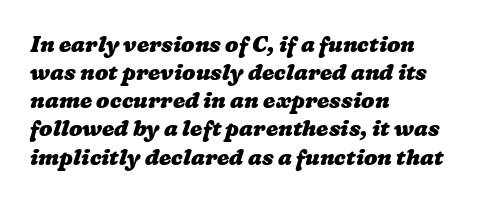
Q: Is the text bold? A: Yes.
Q: Is the text underlined? A: No.
Q: How is the paragraph aligned? A: Left-aligned.
Q: Is the spacing between letters normal or unusually wide? A: Normal.
Q: Is the spacing between lines tight, normal or loose? A: Normal.
